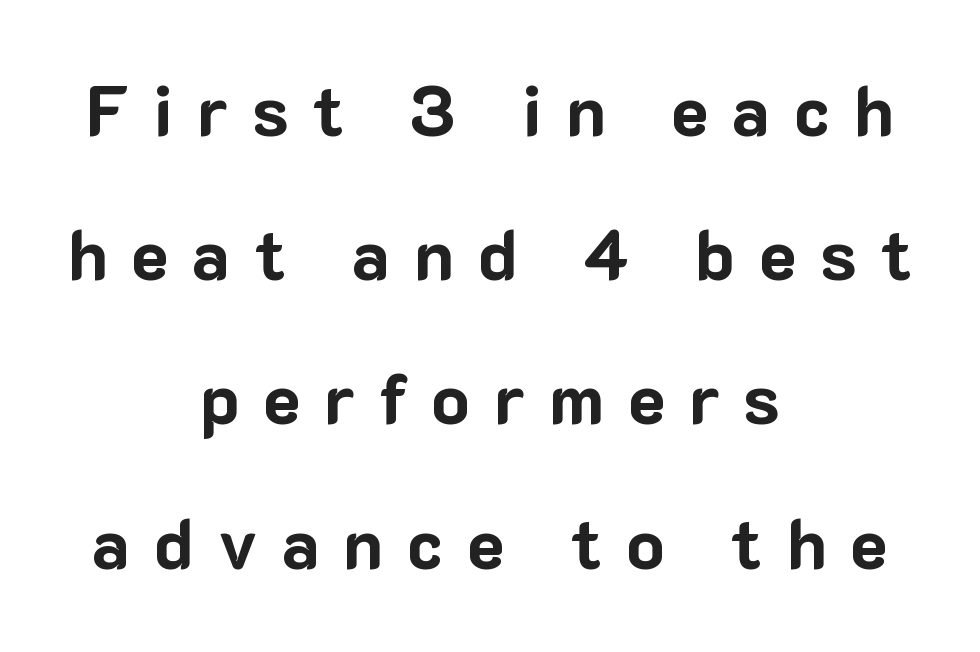
The image shows 70 px bold sans-serif type, upright; set centered, loose line spacing (2.06x), unusually wide letter spacing (+0.34 em), not underlined; low stroke contrast and a medium x-height.
